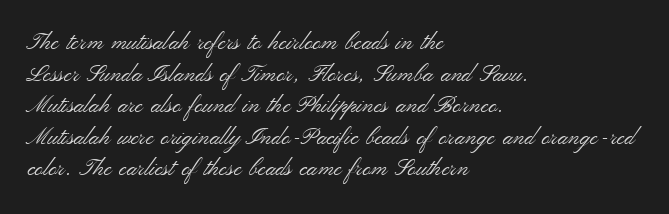
The image shows 23 px text type; set left-aligned, normal line spacing (1.37x), normal letter spacing, not underlined.
